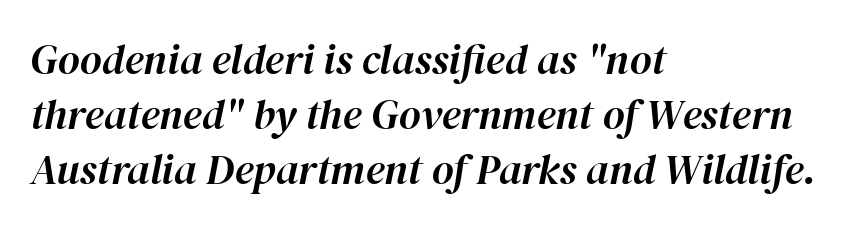
The foot of each line stays bare and open. Leading: standard. The type is set solid horizontally, with unmodified tracking. The lines are quadded left. Looks like regular typesetting: each glyph gets only the width it needs. Emphasis-style slanted type is in use.
